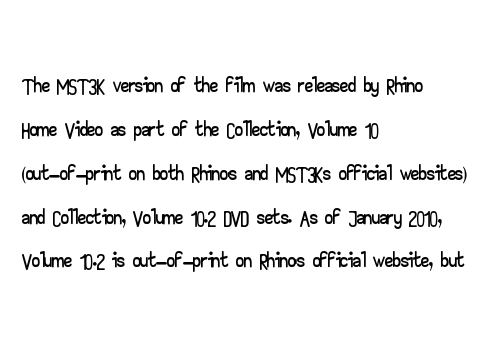
Q: Is the text italic (slanted)? A: No, it is upright.
Q: Is the typeface a serif or a sans-serif typeface? A: Sans-serif.
Q: Is the text underlined? A: No.
Q: How is the paragraph aligned? A: Left-aligned.
Q: Is the spacing between letters normal or unusually wide? A: Normal.
Q: Is the spacing between lines tight, normal or loose? A: Normal.
Q: Width (condensed, normal, or wide)? A: Wide.
Q: Stroke contrast? A: Low.
Q: x-height? A: Small.
Q: Monospaced? A: No.
